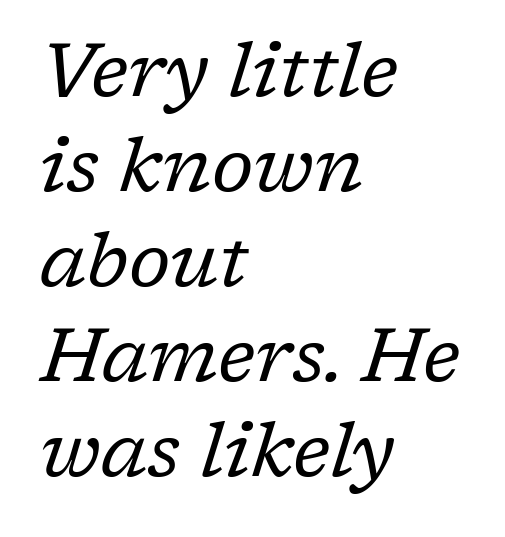
Proportional: the letters do not fall into vertical columns. Regarding leading, the lines here are spaced in the standard way. Descender tails drop into unmarked territory. Observe the serifs anchoring each vertical stroke in this sample. Posture: slanted.
